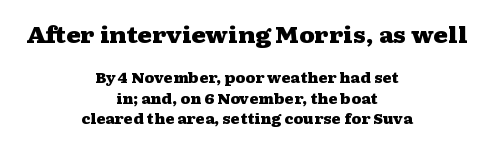
In terms of weight, the rendering is a true, heavy bold. The setting favours the middle, as headings and verse often do. Honestly, the row spacing looks completely unremarkable. Check under the words: just untouched page.
